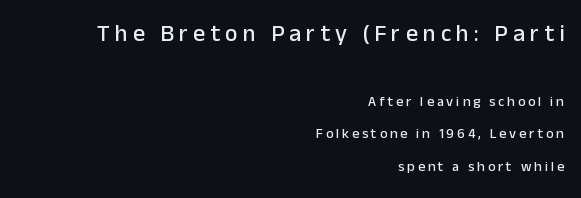
{"italic": "no", "underline": "no", "align": "right", "line_spacing": "loose", "line_spacing_ratio": 2.32, "letter_spacing": "wide", "letter_spacing_em": 0.21, "larger_block": "first", "size_ratio": 1.71, "glyph_px": 24}
